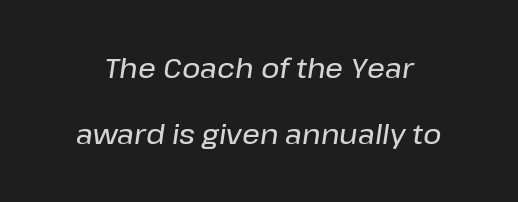
Q: Is the text italic (slanted)? A: Yes, it leans right by about 8 degrees.
Q: Is the text underlined? A: No.
Q: Is the spacing between letters normal or unusually wide? A: Normal.
Q: Is the spacing between lines tight, normal or loose? A: Loose.
Q: Width (condensed, normal, or wide)? A: Normal.
Q: Stroke contrast? A: Low.
Q: x-height? A: Medium.
Q: Monospaced? A: No.
